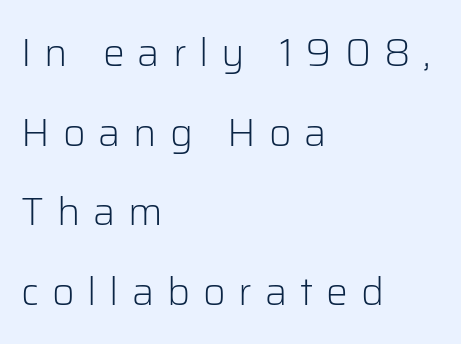
{"serif": "no", "italic": "no", "bold": "no", "weight": "light", "width": "normal", "stroke_contrast": "low", "x_height": "medium", "monospaced": "no", "underline": "no", "align": "left", "line_spacing": "loose", "line_spacing_ratio": 2.04, "letter_spacing": "wide", "letter_spacing_em": 0.33, "glyph_px": 39}
